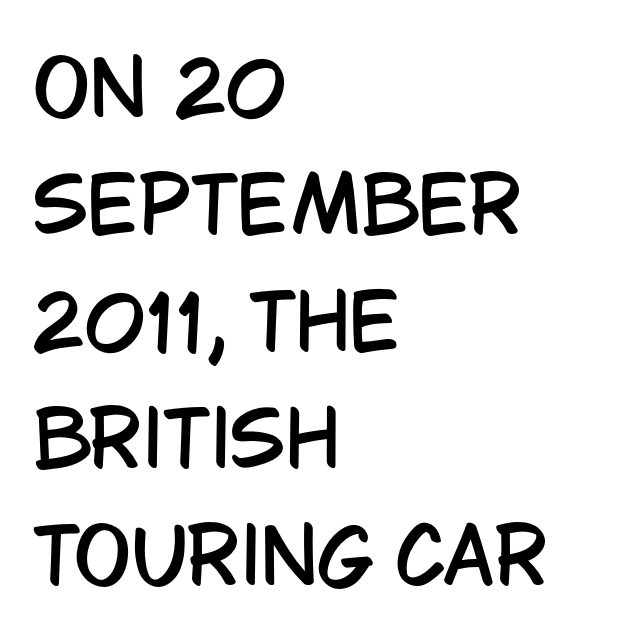
Q: Is the text italic (slanted)? A: No, it is upright.
Q: Is the typeface a serif or a sans-serif typeface? A: Sans-serif.
Q: Is the text underlined? A: No.
Q: How is the paragraph aligned? A: Left-aligned.
Q: Is the spacing between letters normal or unusually wide? A: Normal.
Q: Is the spacing between lines tight, normal or loose? A: Normal.
Q: Width (condensed, normal, or wide)? A: Condensed.
Q: Stroke contrast? A: Low.
Q: x-height? A: Large.
Q: Monospaced? A: No.
